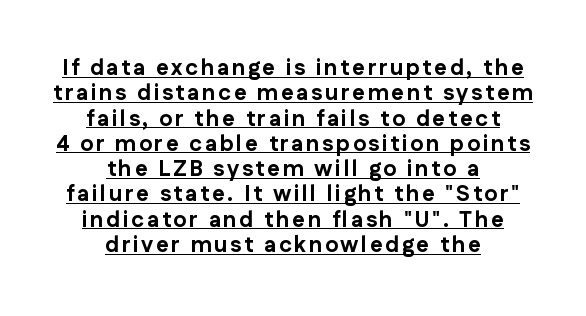
Bold? Absolutely — the strokes are thick and heavy. In terms of leading, this rendering errs on the cramped side. Honestly, the underline is the first thing you notice here. Compared with a flush-left layout, this one balances lines on the center instead. The typography opts for an upright posture over an oblique one.
